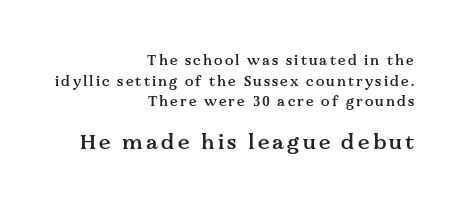
Semibold letterforms, between regular and bold. Summary of vertical rhythm: regular, with standard interline spacing. Of the two passages, the one underneath uses the larger point size. Descenders are the only things crossing below the line.
